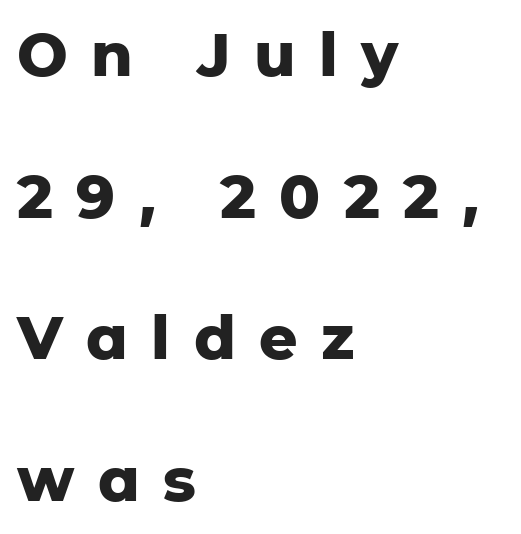
Q: Is the text bold? A: Yes.
Q: Is the text italic (slanted)? A: No, it is upright.
Q: Is the typeface a serif or a sans-serif typeface? A: Sans-serif.
Q: Is the text underlined? A: No.
Q: How is the paragraph aligned? A: Left-aligned.
Q: Is the spacing between letters normal or unusually wide? A: Unusually wide.
Q: Is the spacing between lines tight, normal or loose? A: Loose.
Q: Width (condensed, normal, or wide)? A: Normal.
Q: Stroke contrast? A: Low.
Q: x-height? A: Medium.
Q: Monospaced? A: No.
